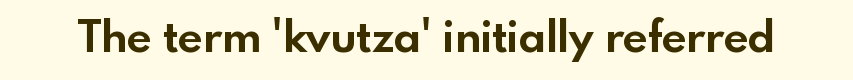
{"serif": "no", "italic": "no", "bold": "yes", "weight": "bold", "width": "normal", "x_height": "small", "monospaced": "no", "underline": "no", "letter_spacing": "normal", "letter_spacing_em": 0.0, "glyph_px": 44}
